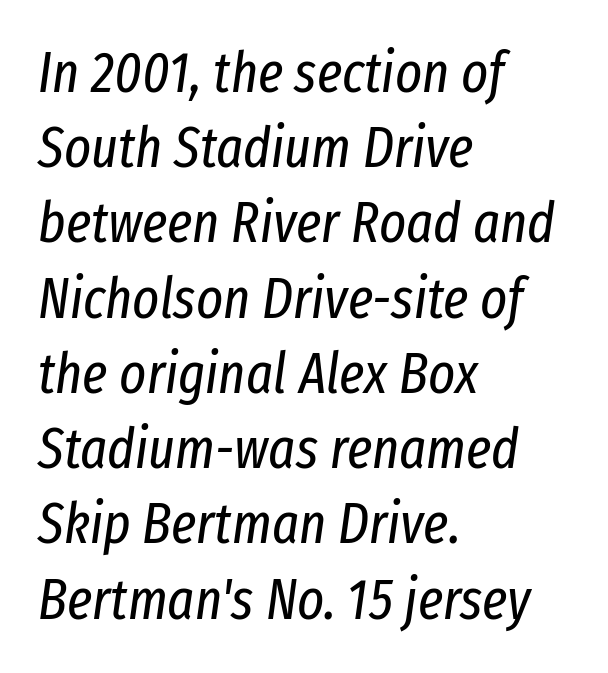
Character widths vary here, with narrow letters taking less room than wide ones. Every row of glyphs begins at an identical x-position on the left. Leading matches the norm, producing a regular column. Check under the words: just untouched page.
